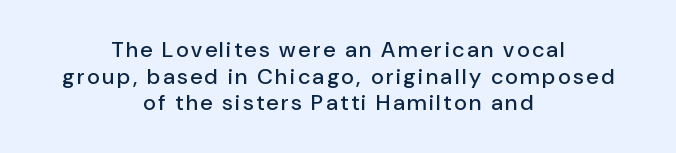
The image shows 22 px text type, upright; set centered, line spacing 1.21x, not underlined.
